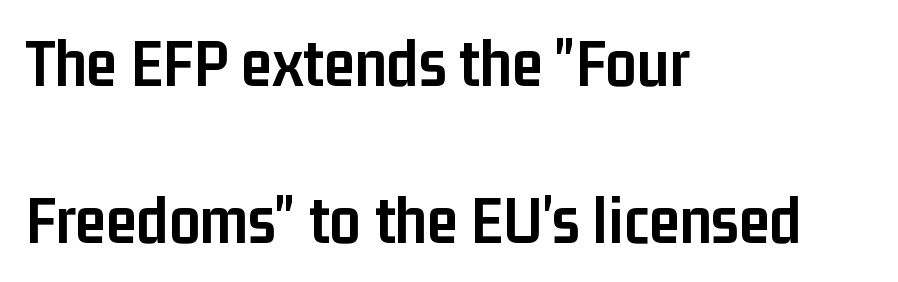
{"serif": "no", "italic": "no", "bold": "yes", "weight": "semibold", "width": "condensed", "stroke_contrast": "low", "x_height": "medium", "monospaced": "no", "underline": "no", "align": "left", "line_spacing": "loose", "line_spacing_ratio": 2.27, "letter_spacing": "normal", "letter_spacing_em": 0.0, "glyph_px": 69}
